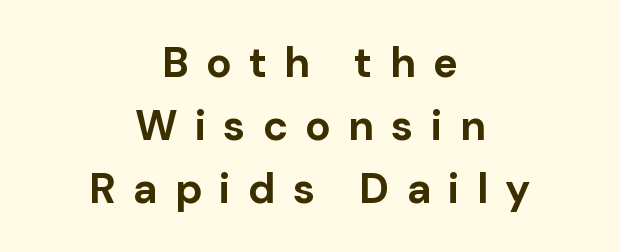
Teacher's note: observe the equal gaps on both sides — that is centered alignment. The foot of each line stays bare and open. Look at the tracking — it's clearly loosened, letters drifting apart. Horizontal bands of white between lines are of average thickness. Unlike a traditional serif, this face leaves its strokes unadorned. Upright lettering throughout.
